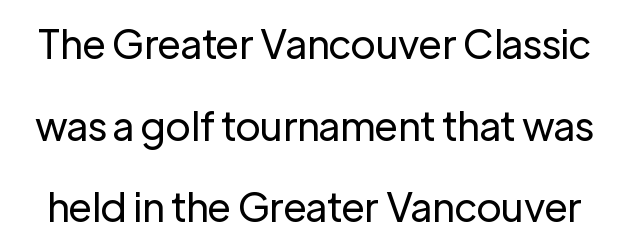
The image shows 40 px regular-weight sans-serif type, upright; set loose line spacing (2.04x), normal letter spacing, not underlined; low stroke contrast and a medium x-height.
